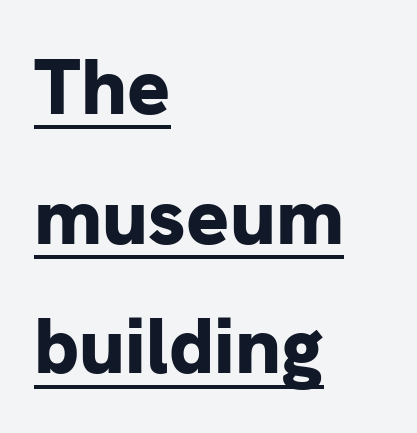
Character widths vary here, with narrow letters taking less room than wide ones. Each line starts at the same left margin while the right side varies. Compared with typical body copy, the letter spacing here is the same. Each letter's strokes conclude bluntly, with no projecting serifs.
